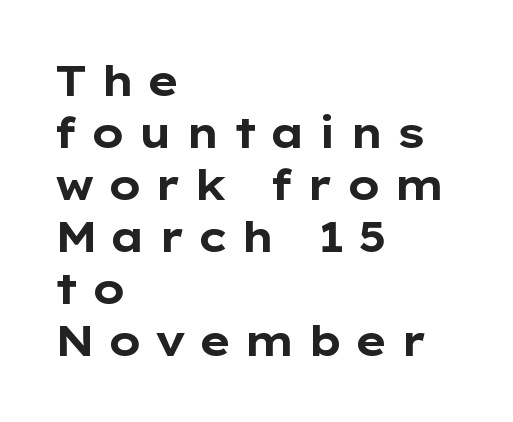
The face used here is proportionally spaced, like ordinary book or web type. These lines stack with their left ends in a neat column. Chunky letters — that's bold for sure. Note: no serifs on the glyphs.
